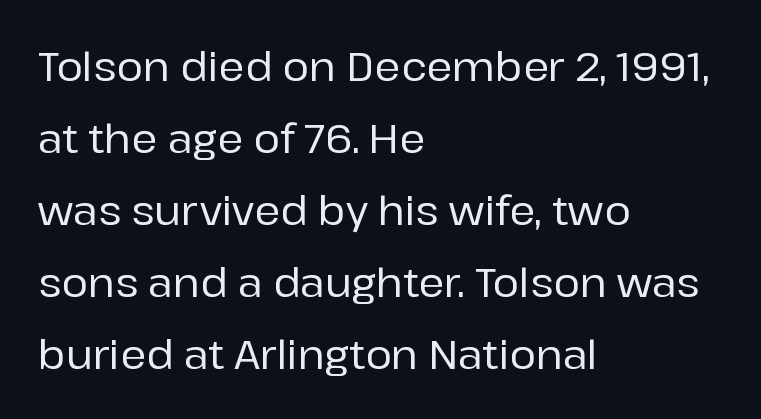
{"serif": "no", "italic": "no", "width": "normal", "stroke_contrast": "low", "x_height": "medium", "monospaced": "no", "underline": "no", "align": "left", "line_spacing_ratio": 1.8, "letter_spacing": "normal", "letter_spacing_em": 0.0, "glyph_px": 40}
